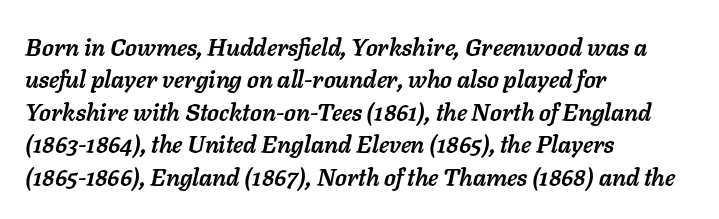
The passage shown is emphatically bold. Whoever set this chose a conventional vertical rhythm. The passage shown leans; its letterforms are oblique. The setting favours the left margin, as ordinary paragraphs usually do. Bare-footed words on every line.
